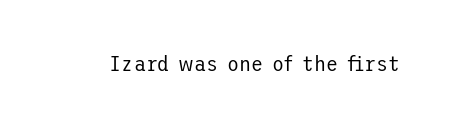
{"italic": "no", "bold": "no", "underline": "no", "letter_spacing": "normal", "letter_spacing_em": 0.0, "glyph_px": 22}
